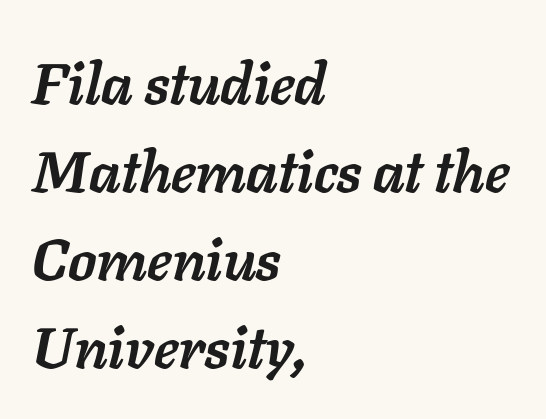
Q: Is the text bold? A: Yes.
Q: Is the text italic (slanted)? A: Yes, it leans right by about 11 degrees.
Q: Is the text underlined? A: No.
Q: How is the paragraph aligned? A: Left-aligned.
Q: Is the spacing between letters normal or unusually wide? A: Normal.
Q: Is the spacing between lines tight, normal or loose? A: Normal.
Q: Width (condensed, normal, or wide)? A: Normal.
Q: Stroke contrast? A: Low.
Q: x-height? A: Medium.
Q: Monospaced? A: No.
